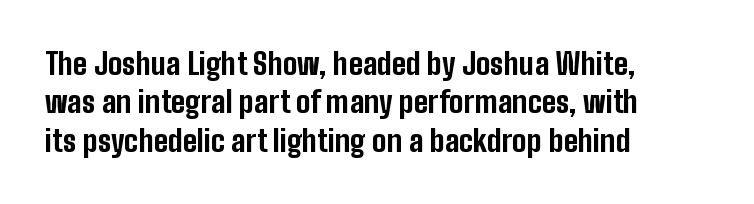
Q: Is the text bold? A: Yes.
Q: Is the text italic (slanted)? A: No, it is upright.
Q: Is the typeface a serif or a sans-serif typeface? A: Sans-serif.
Q: Is the text underlined? A: No.
Q: How is the paragraph aligned? A: Left-aligned.
Q: Is the spacing between letters normal or unusually wide? A: Normal.
Q: Is the spacing between lines tight, normal or loose? A: Normal.
Q: Width (condensed, normal, or wide)? A: Condensed.
Q: Stroke contrast? A: Low.
Q: x-height? A: Medium.
Q: Monospaced? A: No.
